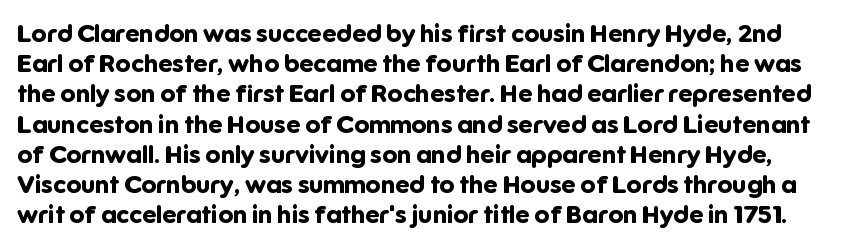
Q: Is the text bold? A: Yes.
Q: Is the text italic (slanted)? A: No, it is upright.
Q: Is the text underlined? A: No.
Q: Is the spacing between letters normal or unusually wide? A: Normal.
